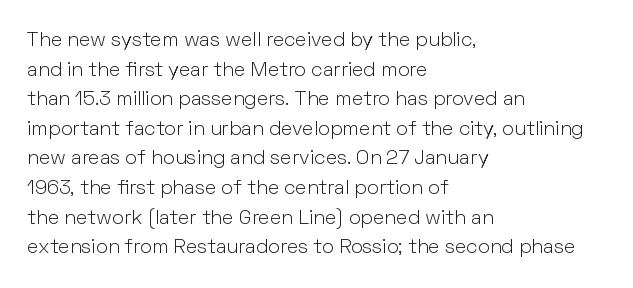
Q: Is the text bold? A: No.
Q: Is the text italic (slanted)? A: No, it is upright.
Q: Is the text underlined? A: No.
Q: How is the paragraph aligned? A: Left-aligned.
Q: Is the spacing between letters normal or unusually wide? A: Normal.
Q: Is the spacing between lines tight, normal or loose? A: Normal.
